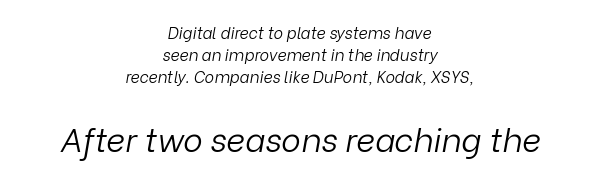
Think of a printed novel: that variable character pitch is what you see here. The rendering uses a moderate line-height, typical for paragraphs. Small over large — that's the arrangement of the two blocks here. The letterforms sit at book weight or below. Lines of text with bare space underneath.
